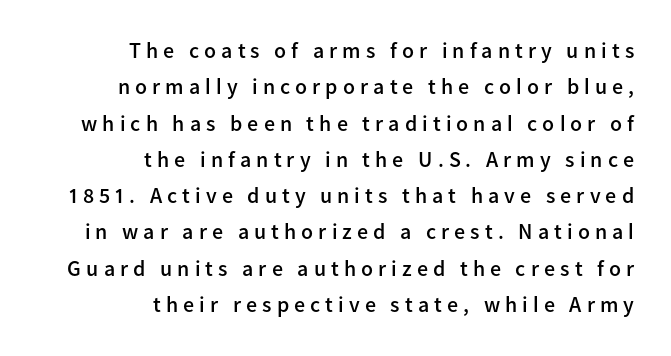
The passage shown stacks its lines at a standard gap. The rendering anchors every line to the right-hand side. Quick note: not italic, upright. Slightly chunky letters — semibold, I'd say, not full bold.
